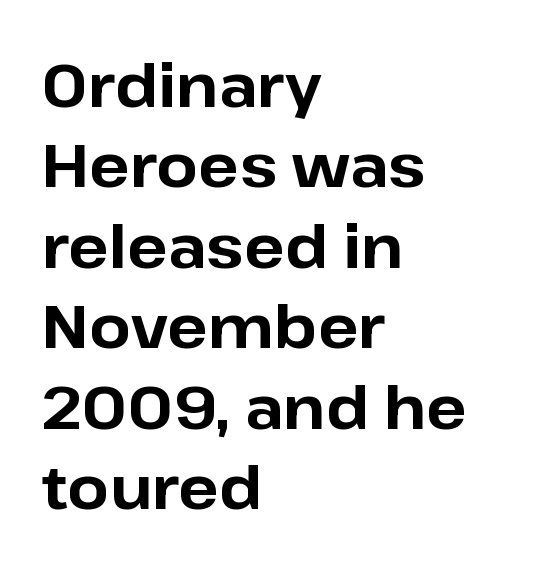
{"serif": "no", "italic": "no", "bold": "yes", "weight": "bold", "width": "normal", "stroke_contrast": "low", "x_height": "medium", "monospaced": "no", "underline": "no", "align": "left", "line_spacing": "normal", "line_spacing_ratio": 1.34, "letter_spacing": "normal", "letter_spacing_em": 0.0, "glyph_px": 60}
